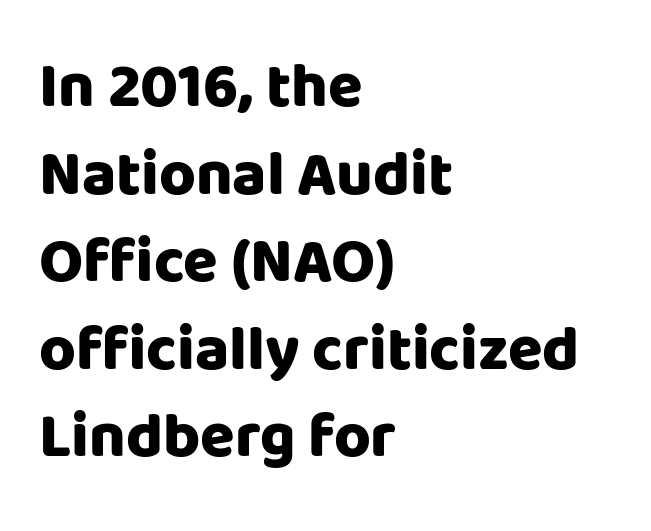
The image shows 63 px heavy sans-serif type, upright; set left-aligned, normal line spacing (1.39x), normal letter spacing, not underlined; low stroke contrast and a large x-height.
